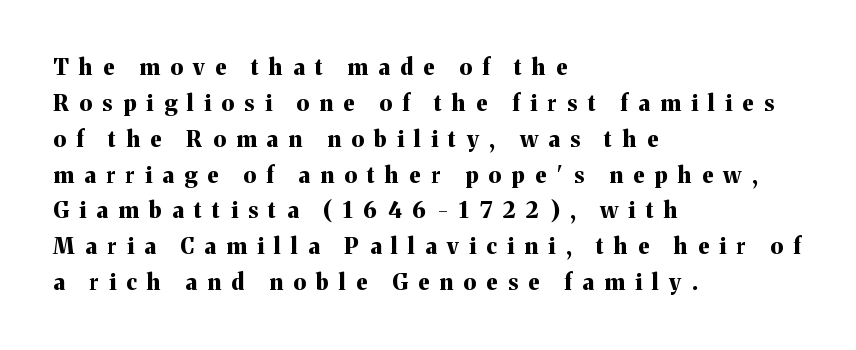
The image shows 22 px bold type, upright; set left-aligned, normal line spacing (1.63x), unusually wide letter spacing (+0.48 em), not underlined.
